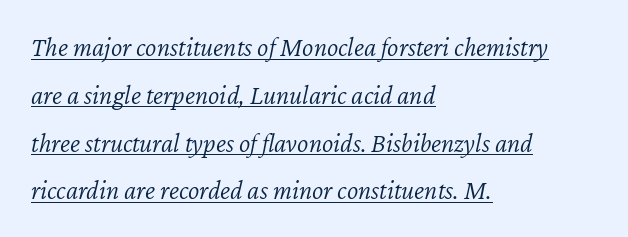
The image shows 27 px text type, italic (leaning right); set left-aligned, line spacing 1.77x, normal letter spacing, underlined.
